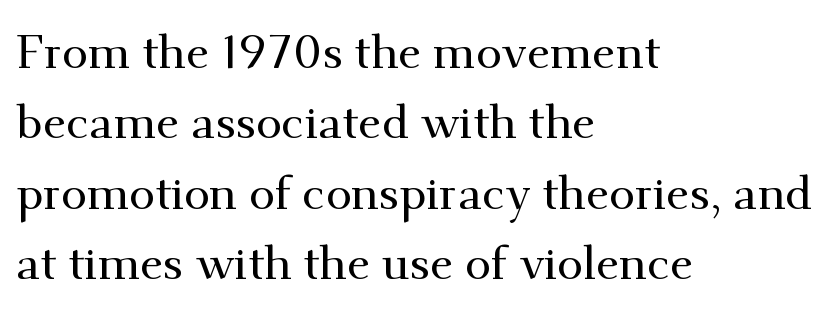
Quick note: underline off. Do the characters align in a grid? No, the font is proportional. Vertically, the passage feels balanced, rows spaced as you'd expect. The passage shown has conventional tracking throughout.
